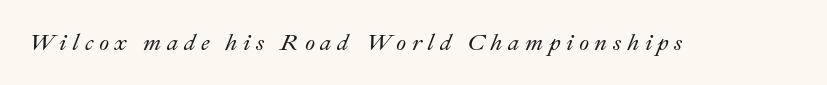
The image shows 23 px text type, italic (leaning right); set unusually wide letter spacing (+0.24 em), not underlined.
